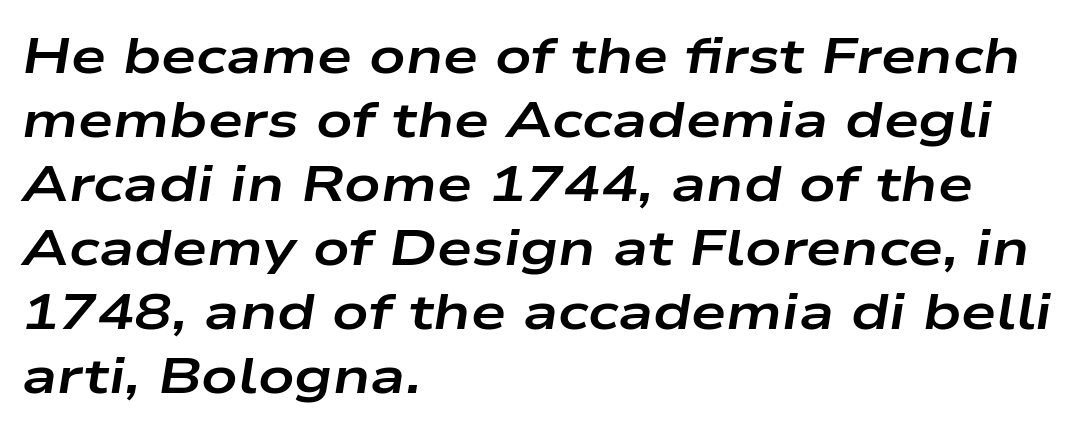
{"italic": "yes", "lean": "right", "slant_degrees": 9, "bold": "yes", "weight": "bold", "width": "wide", "stroke_contrast": "low", "x_height": "medium", "monospaced": "no", "underline": "no", "align": "left", "line_spacing": "normal", "line_spacing_ratio": 1.28, "letter_spacing": "normal", "letter_spacing_em": 0.0, "glyph_px": 50}
